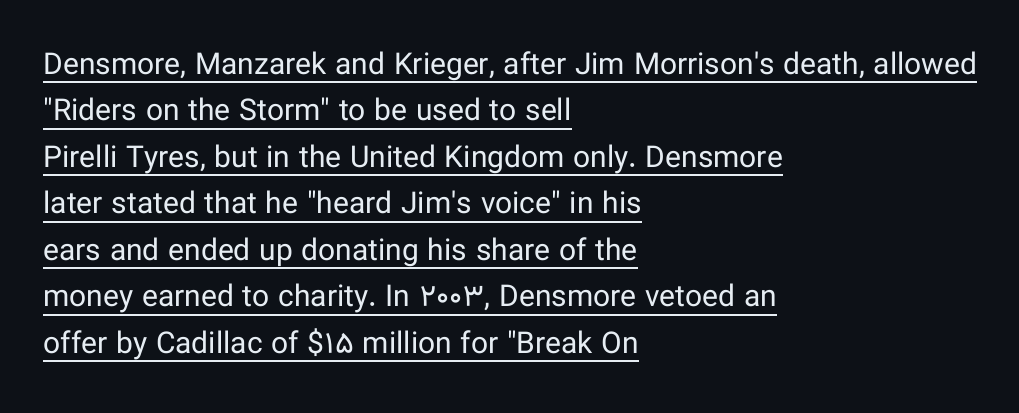
Q: Is the text bold? A: No.
Q: Is the text italic (slanted)? A: No, it is upright.
Q: Is the typeface a serif or a sans-serif typeface? A: Sans-serif.
Q: Is the text underlined? A: Yes.
Q: How is the paragraph aligned? A: Left-aligned.
Q: Is the spacing between letters normal or unusually wide? A: Normal.
Q: Is the spacing between lines tight, normal or loose? A: Normal.
Q: Width (condensed, normal, or wide)? A: Normal.
Q: Stroke contrast? A: Low.
Q: x-height? A: Medium.
Q: Monospaced? A: No.
